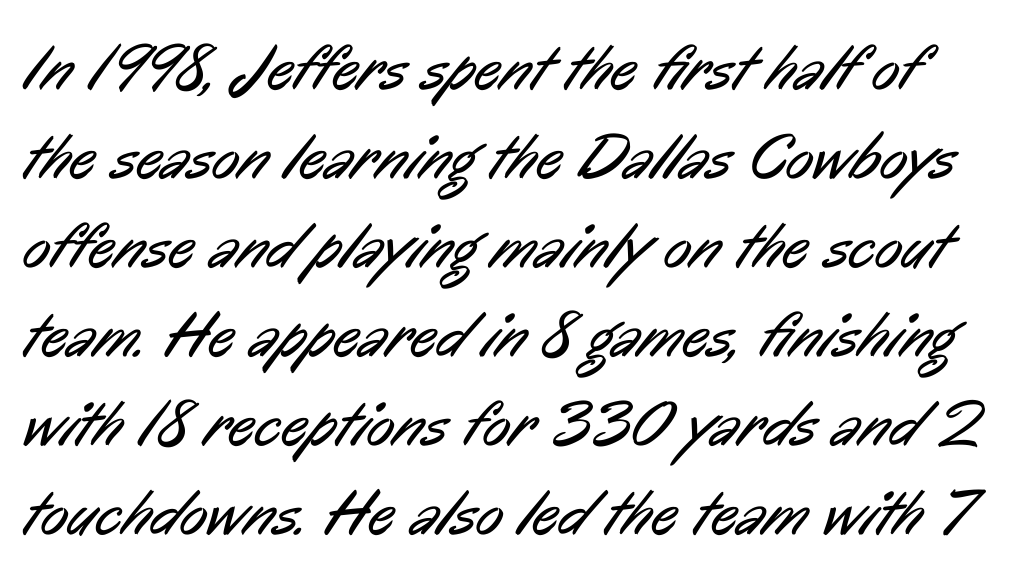
The strokes carry an ordinary text weight at most. Bare-footed words on every line. Regular leading. A typesetter would label this face a sans. Think of a printed novel: that variable character pitch is what you see here. Letter spacing: default.
